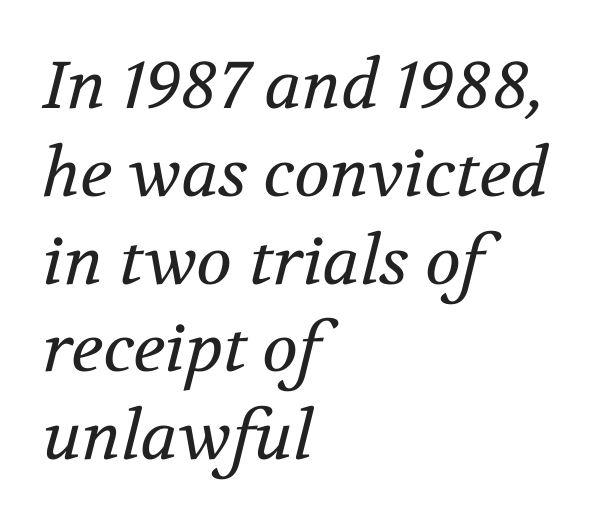
Words appear dense and cohesive because spacing is normal. Type without underlining. Casual observation: everything's shoved over to the left. Spacing verdict: proportional, widths tailored to each character.
